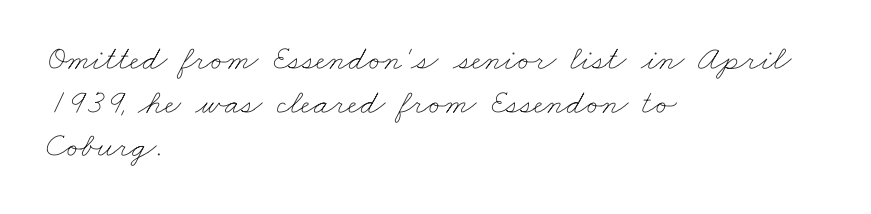
{"bold": "no", "weight": "thin", "width": "wide", "stroke_contrast": "low", "x_height": "small", "monospaced": "no", "underline": "no", "align": "left", "line_spacing": "normal", "line_spacing_ratio": 1.25, "letter_spacing": "normal", "letter_spacing_em": 0.0, "glyph_px": 35}
